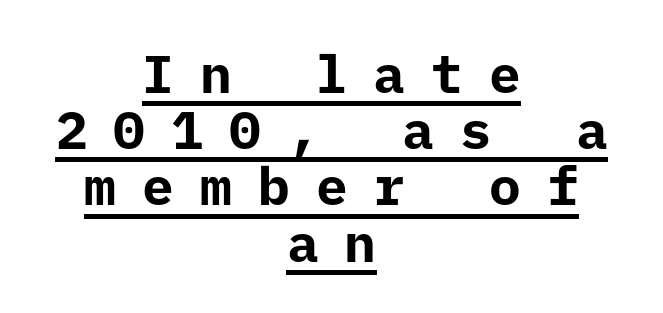
Underlining? Definitely there. There is plenty of visible air inserted between adjacent glyphs. The letters stand upright; this is a roman face. The text block is weighted toward neither margin, spreading evenly from the middle. Very little white space separates one row of letters from the next.
